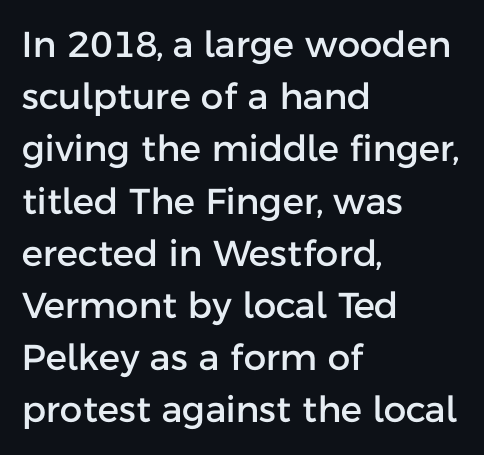
No extra tracking has been applied to these lines. These lines are composed in type without serifs. The vertical gap from one line to the next is medium. Is this a fixed-width face? No — the glyphs have proportional, varying widths. Italic: no, the glyphs are upright roman. The text block is weighted toward the left margin, trailing off unevenly rightward.
